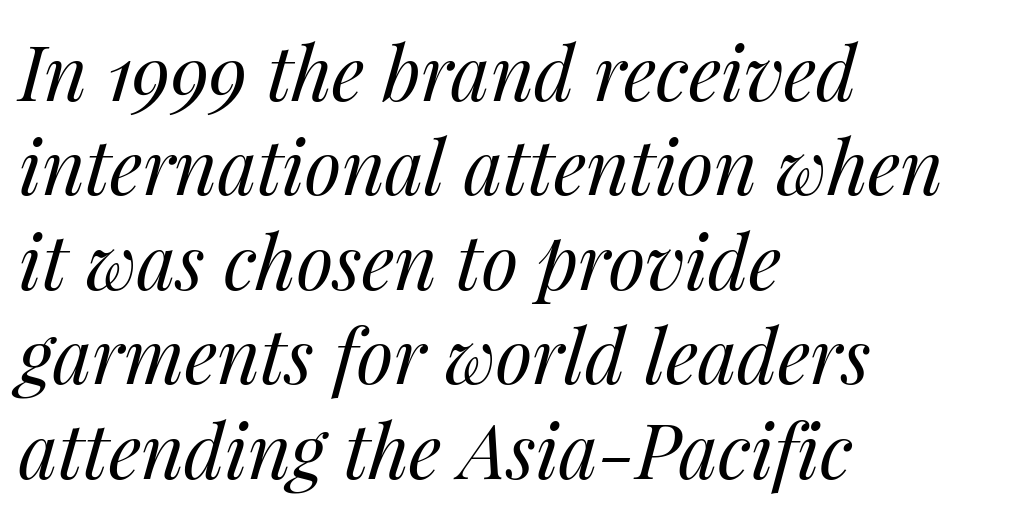
Q: Is the text bold? A: No.
Q: Is the text italic (slanted)? A: Yes, it leans right by about 14 degrees.
Q: Is the text underlined? A: No.
Q: How is the paragraph aligned? A: Left-aligned.
Q: Is the spacing between letters normal or unusually wide? A: Normal.
Q: Is the spacing between lines tight, normal or loose? A: Normal.
Q: Width (condensed, normal, or wide)? A: Normal.
Q: Stroke contrast? A: Medium.
Q: x-height? A: Medium.
Q: Monospaced? A: No.
